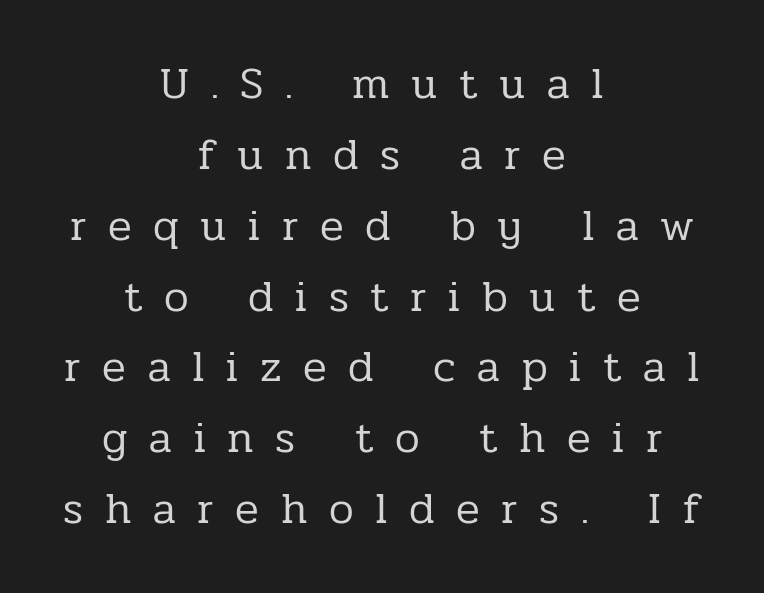
The image shows 44 px regular-weight serif type, upright; set centered, normal line spacing (1.61x), unusually wide letter spacing (+0.49 em), not underlined; low stroke contrast and a medium x-height.
